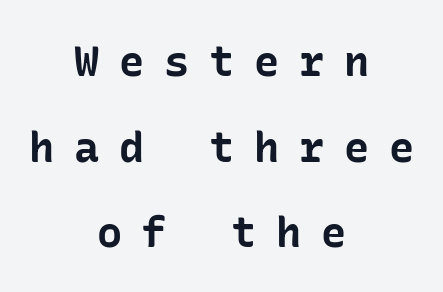
{"serif": "no", "italic": "no", "bold": "yes", "weight": "bold", "width": "normal", "stroke_contrast": "low", "x_height": "medium", "underline": "no", "align": "center", "line_spacing": "loose", "line_spacing_ratio": 2.04, "letter_spacing": "wide", "letter_spacing_em": 0.47, "glyph_px": 42}
